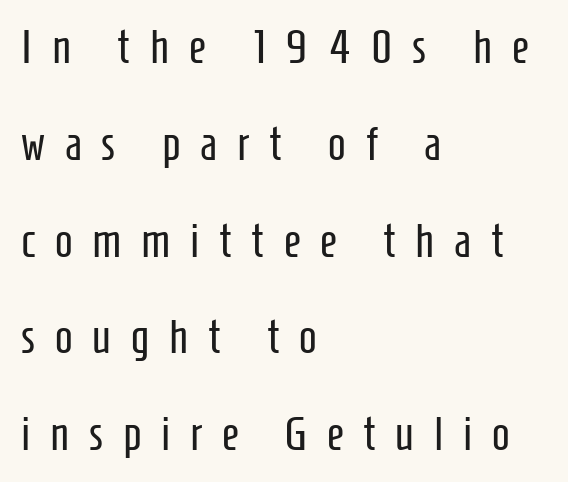
Q: Is the text bold? A: No.
Q: Is the text italic (slanted)? A: No, it is upright.
Q: Is the typeface a serif or a sans-serif typeface? A: Sans-serif.
Q: Is the text underlined? A: No.
Q: How is the paragraph aligned? A: Left-aligned.
Q: Is the spacing between letters normal or unusually wide? A: Unusually wide.
Q: Is the spacing between lines tight, normal or loose? A: Loose.
Q: Width (condensed, normal, or wide)? A: Condensed.
Q: Stroke contrast? A: Low.
Q: x-height? A: Medium.
Q: Monospaced? A: No.
